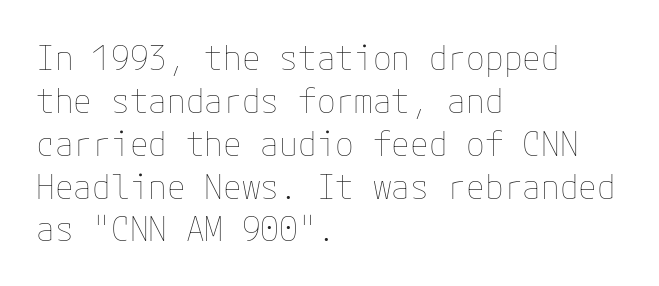
The image shows 34 px thin type, upright; set left-aligned, normal line spacing (1.26x), normal letter spacing, not underlined; low stroke contrast and a medium x-height.
